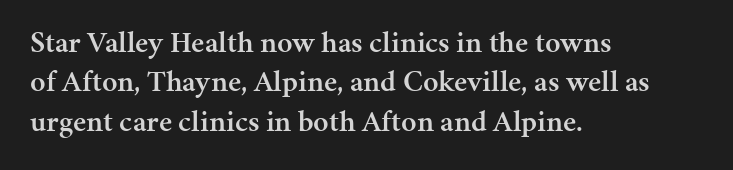
The image shows 30 px semibold serif type, upright; set left-aligned, normal line spacing (1.31x), normal letter spacing, not underlined; medium stroke contrast and a medium x-height.
